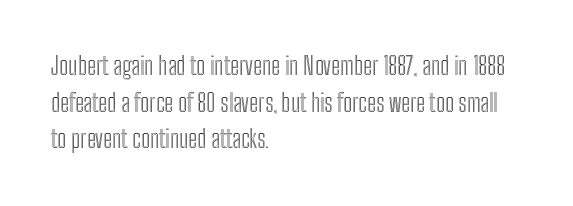
Unlike italic type, these characters show no tilt at all. Glyph-to-glyph distance matches everyday printed text. The line-height multiplier appears to be the usual default. The rag falls on the right side of this text block.
